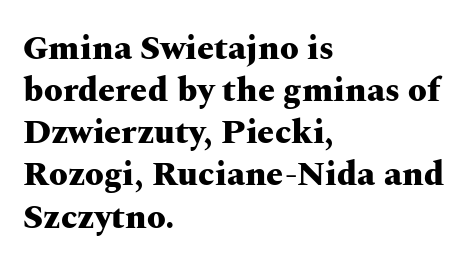
I'd call this a serif setting — the letters wear small feet. Designer's note — italics off, roman on. A classic flush-left, rag-right setting is used for this passage. Descender tails drop into unmarked territory. Nothing unusual about the tracking: characters are spaced as the font intends.
